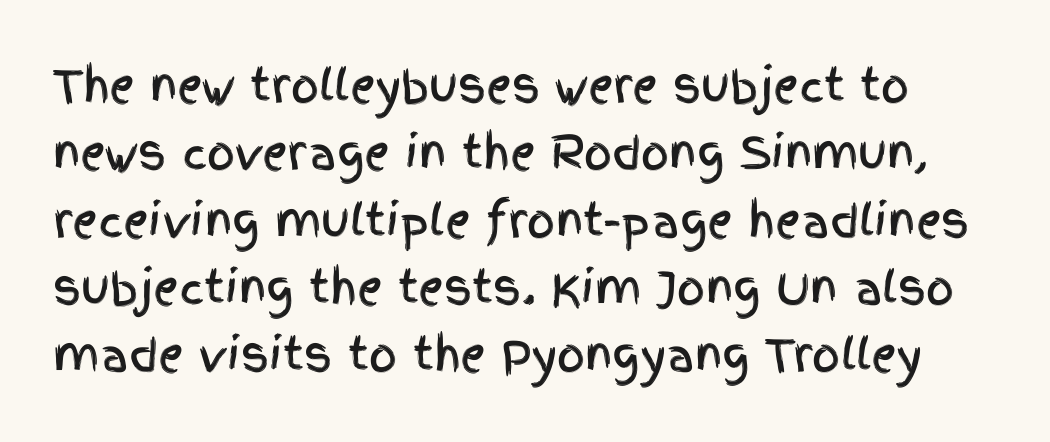
No feet cap the strokes, marking this as sans-serif type. What's the leading like? Ordinary, nothing unusual. The space beneath each line is pristine and unruled. Spacing verdict: proportional, widths tailored to each character. Upright lettering throughout.
